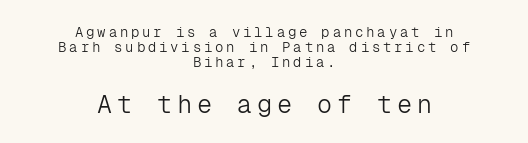
{"italic": "no", "bold": "no", "underline": "no", "align": "center", "line_spacing": "tight", "line_spacing_ratio": 1.07, "letter_spacing": "wide", "letter_spacing_em": 0.2, "larger_block": "second", "size_ratio": 1.79, "glyph_px": 25}
